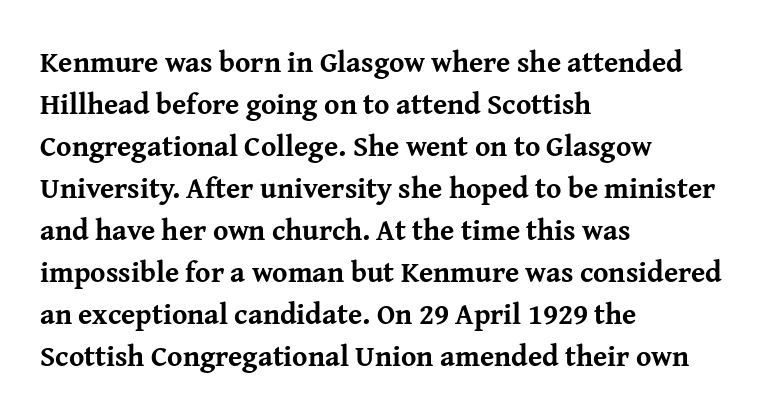
Q: Is the text bold? A: Yes.
Q: Is the text italic (slanted)? A: No, it is upright.
Q: Is the typeface a serif or a sans-serif typeface? A: Serif.
Q: Is the text underlined? A: No.
Q: How is the paragraph aligned? A: Left-aligned.
Q: Is the spacing between letters normal or unusually wide? A: Normal.
Q: Is the spacing between lines tight, normal or loose? A: Normal.
Q: Width (condensed, normal, or wide)? A: Normal.
Q: Stroke contrast? A: Medium.
Q: x-height? A: Medium.
Q: Monospaced? A: No.
